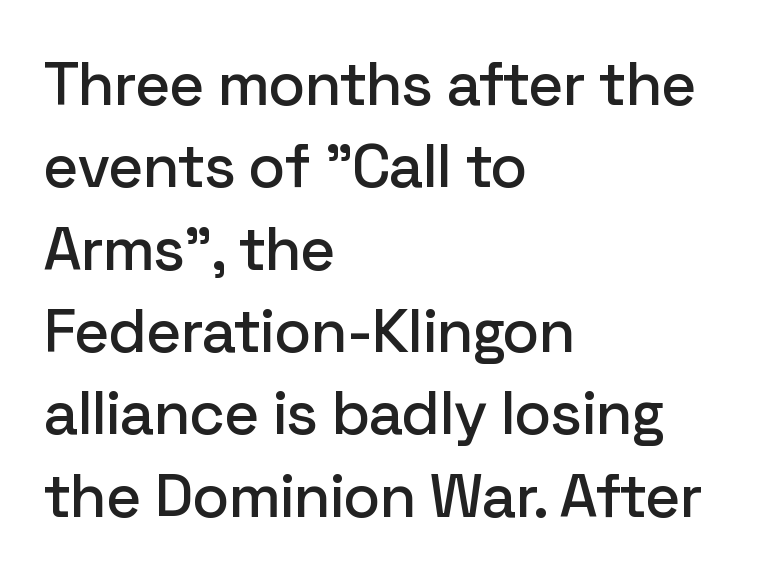
The image shows 61 px sans-serif type, upright; set left-aligned, normal line spacing (1.35x), normal letter spacing, not underlined; low stroke contrast and a medium x-height.
